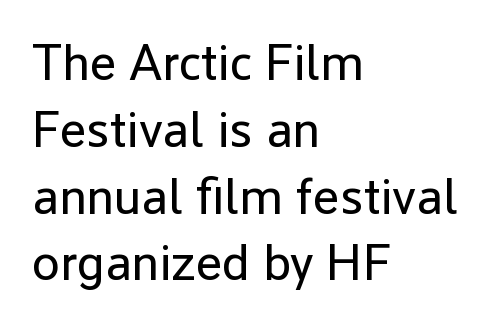
Check the space under the baseline: it is left empty. Each word holds together tightly as a unit, with standard inter-letter gaps. Casual observation: everything's shoved over to the left. The characters are drawn with everyday or finer stroke widths.
